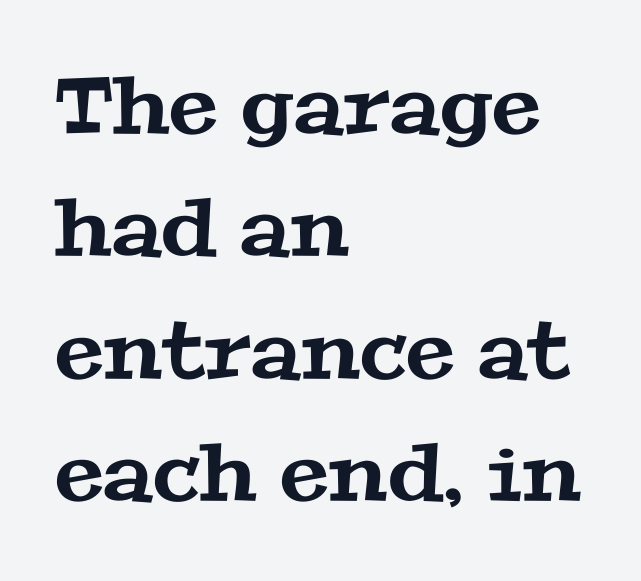
Q: Is the typeface a serif or a sans-serif typeface? A: Serif.
Q: Is the text underlined? A: No.
Q: How is the paragraph aligned? A: Left-aligned.
Q: Is the spacing between letters normal or unusually wide? A: Normal.
Q: Is the spacing between lines tight, normal or loose? A: Normal.
Q: Width (condensed, normal, or wide)? A: Wide.
Q: Stroke contrast? A: Medium.
Q: x-height? A: Medium.
Q: Monospaced? A: No.
